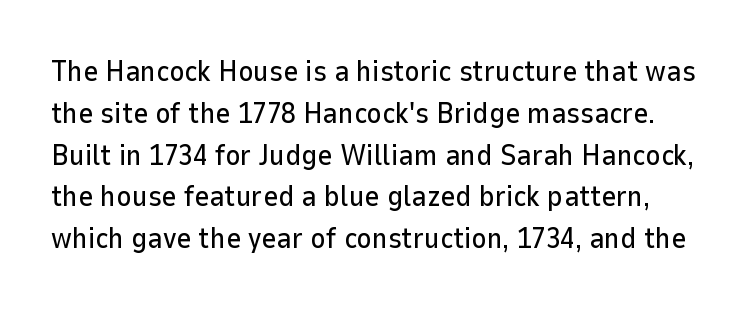
Q: Is the text italic (slanted)? A: No, it is upright.
Q: Is the typeface a serif or a sans-serif typeface? A: Sans-serif.
Q: Is the text underlined? A: No.
Q: Is the spacing between letters normal or unusually wide? A: Normal.
Q: Is the spacing between lines tight, normal or loose? A: Normal.
Q: Width (condensed, normal, or wide)? A: Normal.
Q: Stroke contrast? A: Low.
Q: x-height? A: Medium.
Q: Monospaced? A: No.
